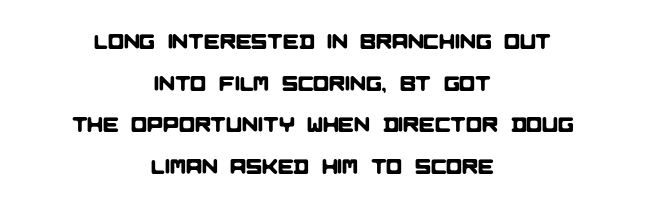
These lines are centered, leaving both edges ragged. Anything drawn beneath the words? Only blank space. Inter-character spacing is left at the font's built-in metrics. Rows of type keep a wide berth in the vertical direction.
